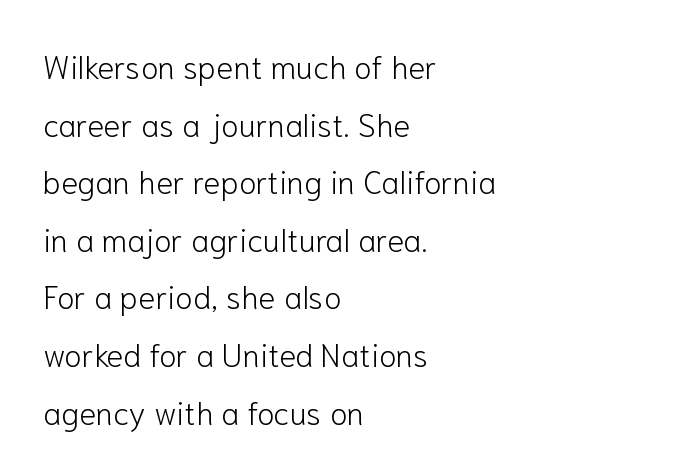
Q: Is the text bold? A: No.
Q: Is the text italic (slanted)? A: No, it is upright.
Q: Is the typeface a serif or a sans-serif typeface? A: Sans-serif.
Q: Is the text underlined? A: No.
Q: How is the paragraph aligned? A: Left-aligned.
Q: Is the spacing between letters normal or unusually wide? A: Normal.
Q: Width (condensed, normal, or wide)? A: Normal.
Q: Stroke contrast? A: Low.
Q: x-height? A: Medium.
Q: Monospaced? A: No.
